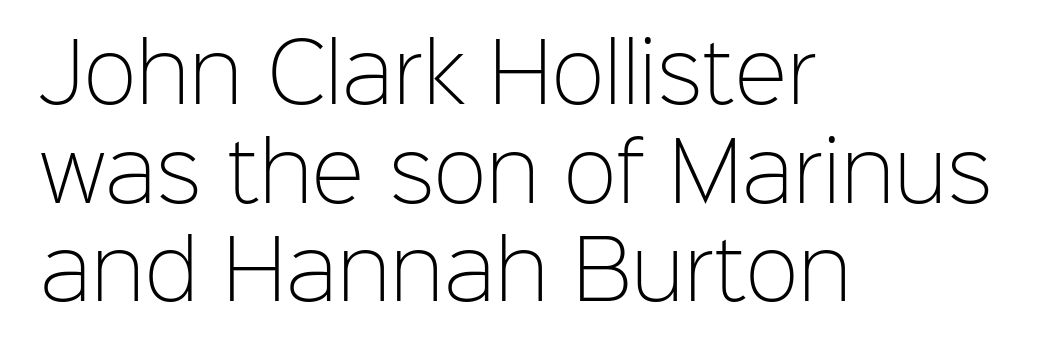
Do the characters align in a grid? No, the font is proportional. The rendering anchors every line to the left-hand side. Is the stroke heavy? The answer is a plain regular-or-lighter. This sample uses a sans-serif face. A bare baseline throughout the passage. Do the letters lean? They stand straight.
